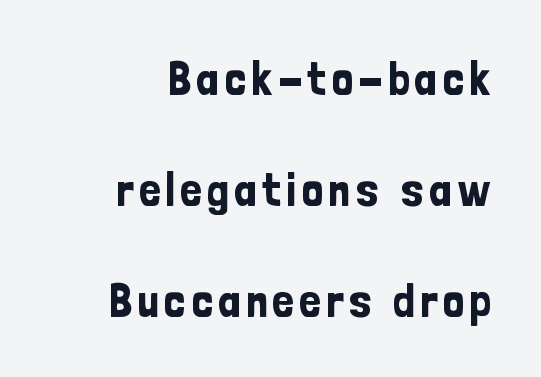
The image shows 48 px condensed sans-serif type, upright; set right-aligned, loose line spacing (2.31x), not underlined; low stroke contrast and a medium x-height.
